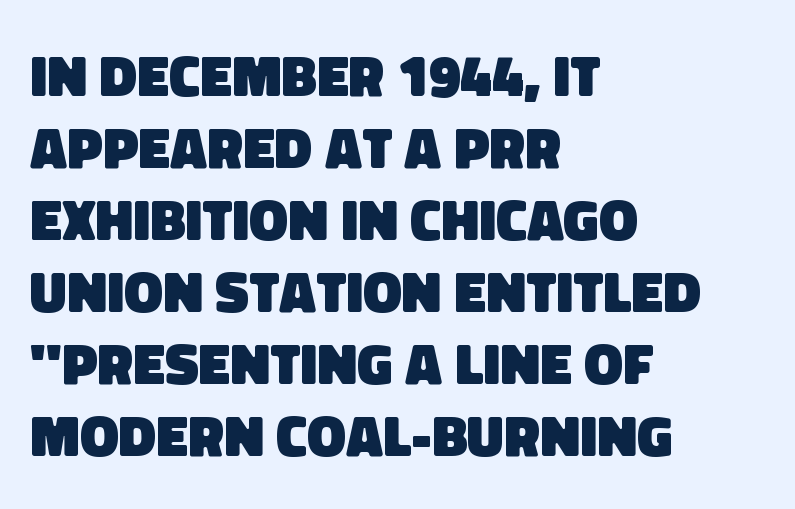
The image shows 58 px heavy sans-serif type; set left-aligned, line spacing 1.24x, normal letter spacing, not underlined; low stroke contrast and a large x-height.
